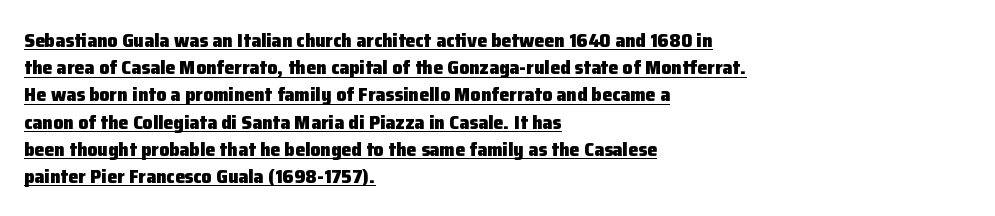
Q: Is the text bold? A: Yes.
Q: Is the text italic (slanted)? A: No, it is upright.
Q: Is the text underlined? A: Yes.
Q: How is the paragraph aligned? A: Left-aligned.
Q: Is the spacing between letters normal or unusually wide? A: Normal.
Q: Is the spacing between lines tight, normal or loose? A: Normal.
